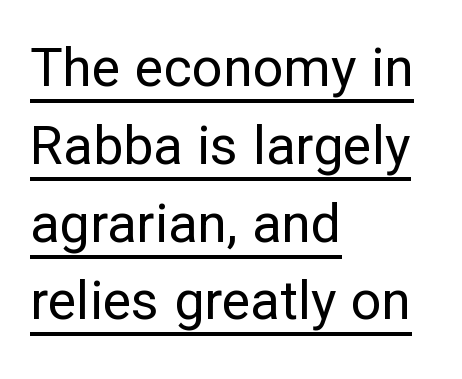
The image shows 54 px regular-weight sans-serif type, upright; set left-aligned, normal line spacing (1.44x), normal letter spacing, underlined; low stroke contrast and a medium x-height.
